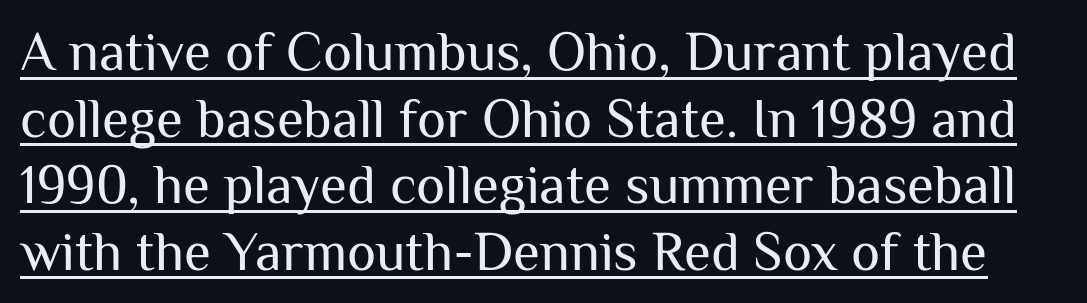
Q: Is the text bold? A: No.
Q: Is the text italic (slanted)? A: No, it is upright.
Q: Is the typeface a serif or a sans-serif typeface? A: Sans-serif.
Q: Is the text underlined? A: Yes.
Q: Is the spacing between letters normal or unusually wide? A: Normal.
Q: Width (condensed, normal, or wide)? A: Normal.
Q: Stroke contrast? A: Medium.
Q: x-height? A: Medium.
Q: Monospaced? A: No.
